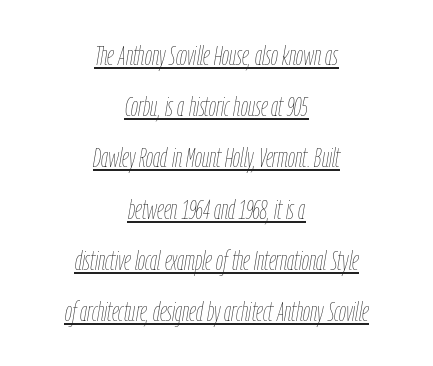
The image shows 28 px thin, condensed type, italic (leaning right); set centered, line spacing 1.83x, normal letter spacing, underlined; low stroke contrast and a medium x-height.
